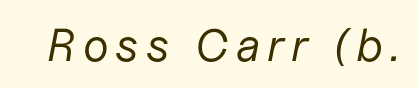
The image shows 46 px regular-weight type, italic (leaning right); set not underlined; low stroke contrast and a medium x-height.
